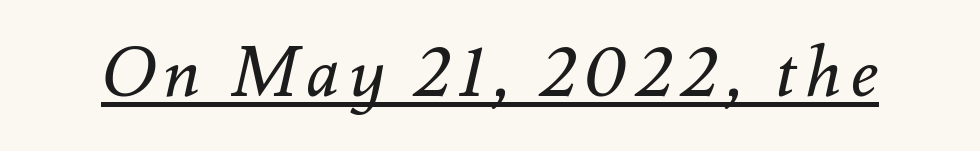
{"italic": "yes", "lean": "right", "slant_degrees": 12, "bold": "no", "weight": "regular", "width": "normal", "stroke_contrast": "medium", "x_height": "small", "monospaced": "no", "underline": "yes", "glyph_px": 69}
